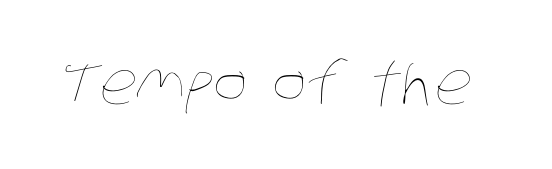
The image shows 58 px thin, condensed type; set normal letter spacing, not underlined; low stroke contrast and a large x-height.
